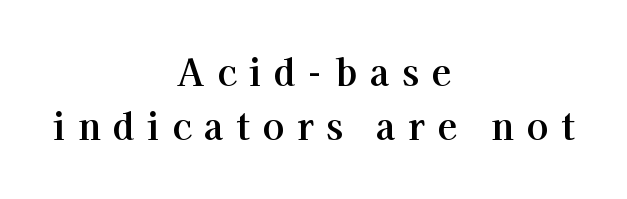
The image shows 36 px serif type, upright; set centered, normal line spacing (1.5x), unusually wide letter spacing (+0.35 em), not underlined; high stroke contrast and a medium x-height.
